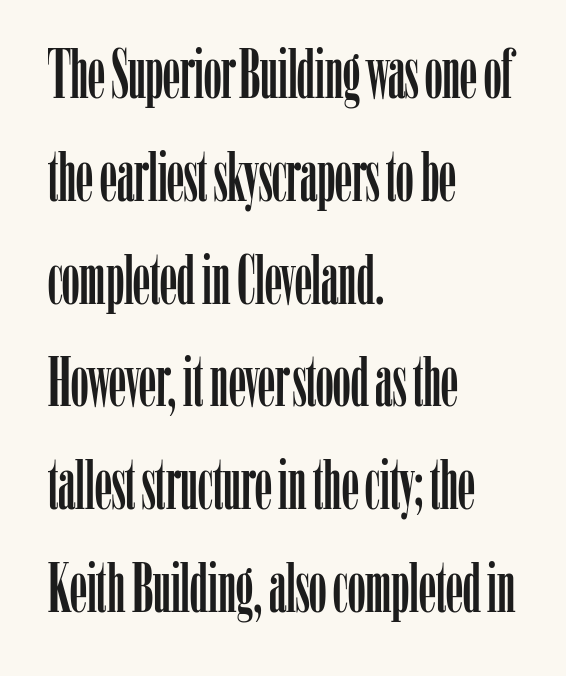
Notice how the stems are strictly vertical — no italics here. Each line starts at the same left margin while the right side varies. Yep, those are serifs on the letters. What stands out about the letter spacing? Nothing — it is the standard amount. Normally led — the rows are evenly, conventionally spaced. The specimen omits any rule beneath the text block's lines.
